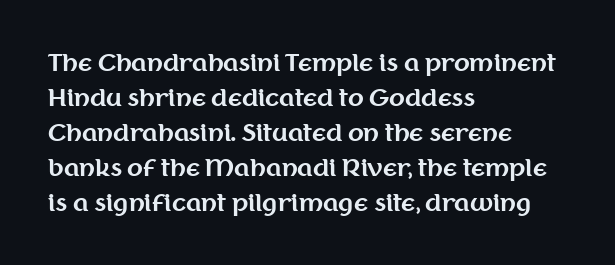
A normal amount of white space separates one row of letters from the next. The lines in this sample share a left origin and differ only in where they stop. Characters follow at the spacing the type designer built in. In terms of weight, the rendering is a true, heavy bold.
